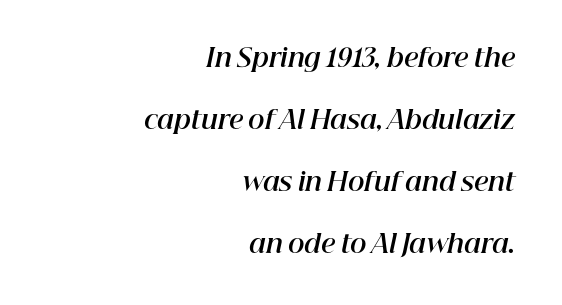
The image shows 25 px bold type, italic (leaning right); set right-aligned, loose line spacing (2.48x), normal letter spacing, not underlined.
